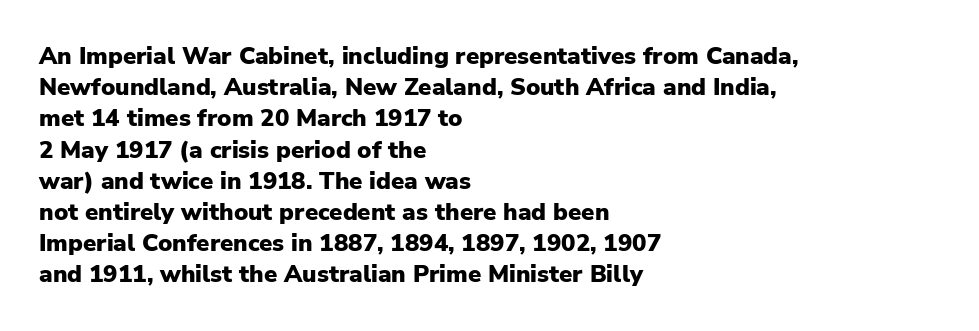
Q: Is the text bold? A: Yes.
Q: Is the text italic (slanted)? A: No, it is upright.
Q: Is the text underlined? A: No.
Q: How is the paragraph aligned? A: Left-aligned.
Q: Is the spacing between letters normal or unusually wide? A: Normal.
Q: Is the spacing between lines tight, normal or loose? A: Normal.
